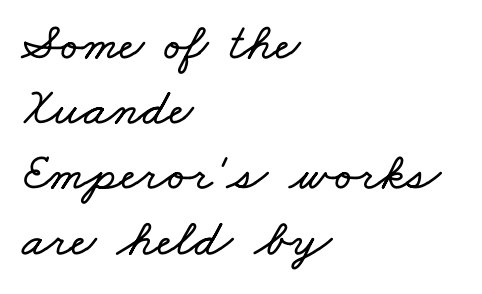
Casual observation: everything's shoved over to the left. The face used here is proportionally spaced, like ordinary book or web type. Decoration check: the copy has no underline. Words appear dense and cohesive because spacing is normal.
